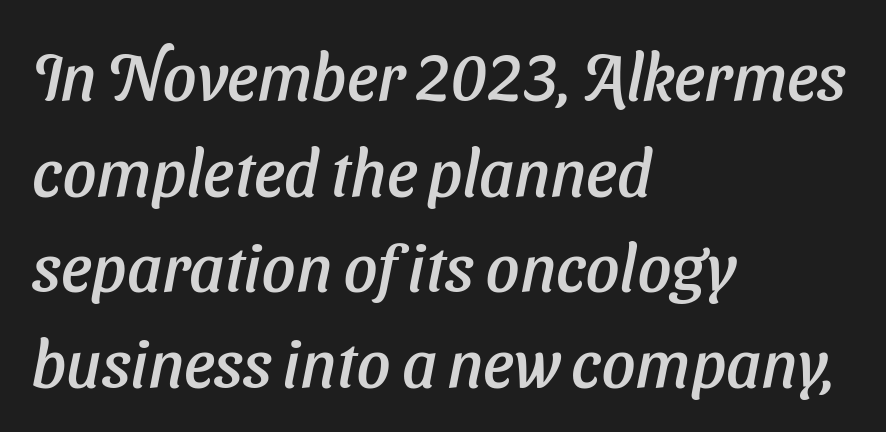
The image shows 66 px text type; set left-aligned, normal line spacing (1.45x), normal letter spacing, not underlined; low stroke contrast and a medium x-height.
